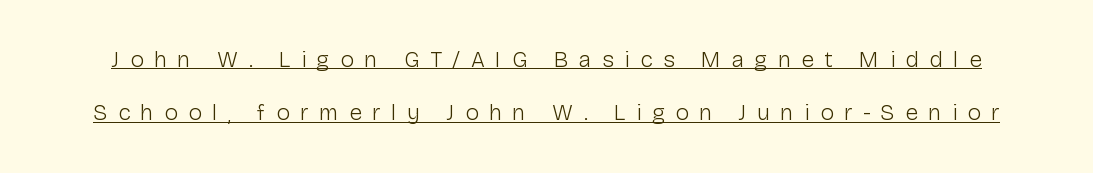
Italic: no, the glyphs are upright roman. The lines are spread far apart with generous leading. The face used here appears with an underline applied. The cut favours lightness, reaching ordinary text weight at its darkest.
